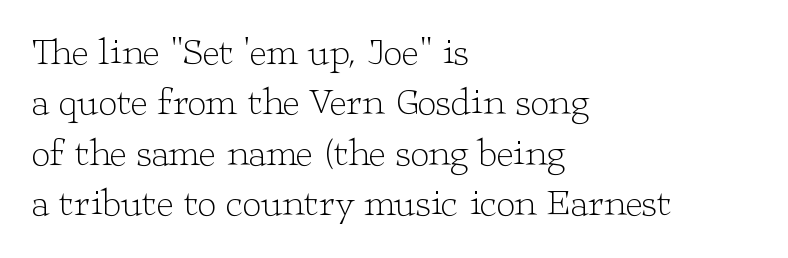
{"serif": "yes", "italic": "no", "bold": "no", "weight": "light", "width": "wide", "stroke_contrast": "low", "x_height": "medium", "monospaced": "no", "underline": "no", "align": "left", "line_spacing": "normal", "line_spacing_ratio": 1.36, "letter_spacing": "normal", "letter_spacing_em": 0.0, "glyph_px": 37}
